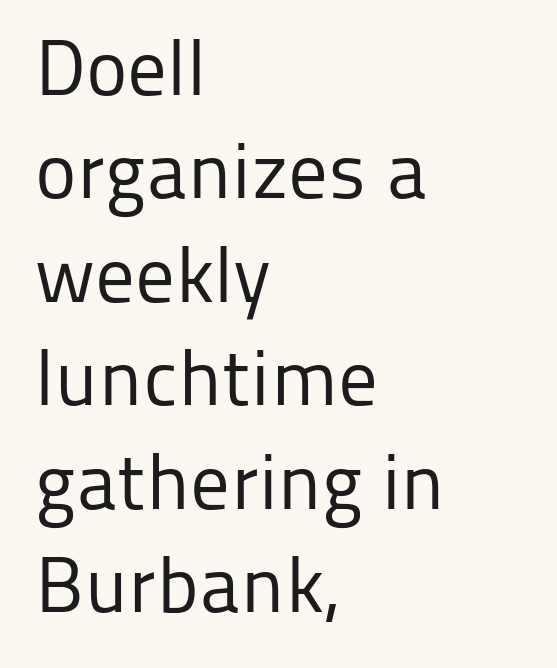
The image shows 79 px regular-weight sans-serif type, upright; set left-aligned, normal line spacing (1.31x), normal letter spacing, not underlined; low stroke contrast and a medium x-height.
